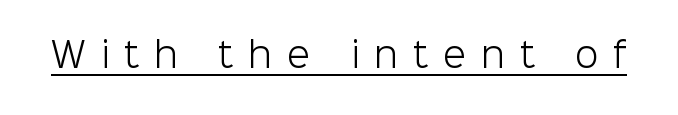
Q: Is the text bold? A: No.
Q: Is the text italic (slanted)? A: No, it is upright.
Q: Is the typeface a serif or a sans-serif typeface? A: Sans-serif.
Q: Is the text underlined? A: Yes.
Q: Is the spacing between letters normal or unusually wide? A: Unusually wide.
Q: Width (condensed, normal, or wide)? A: Normal.
Q: Stroke contrast? A: Low.
Q: x-height? A: Medium.
Q: Monospaced? A: No.
